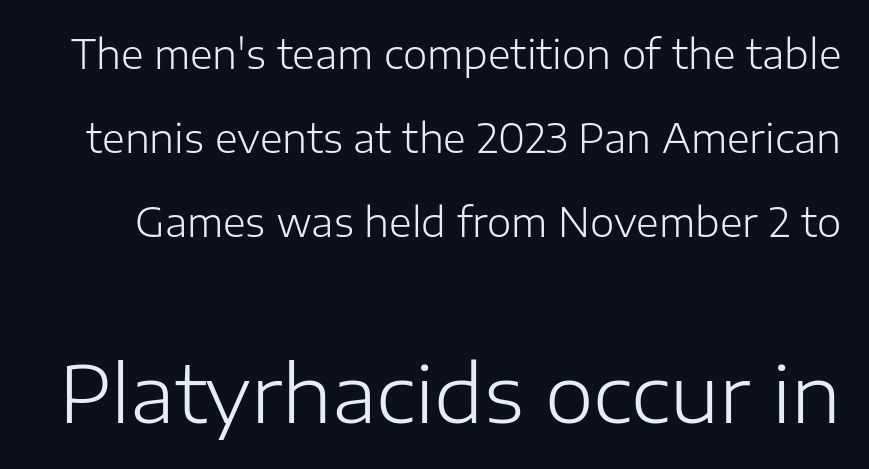
{"serif": "no", "italic": "no", "bold": "no", "weight": "light", "width": "normal", "stroke_contrast": "low", "x_height": "medium", "monospaced": "no", "underline": "no", "line_spacing": "loose", "line_spacing_ratio": 2.15, "letter_spacing": "normal", "letter_spacing_em": 0.0, "larger_block": "second", "size_ratio": 2.0, "glyph_px": 78}
